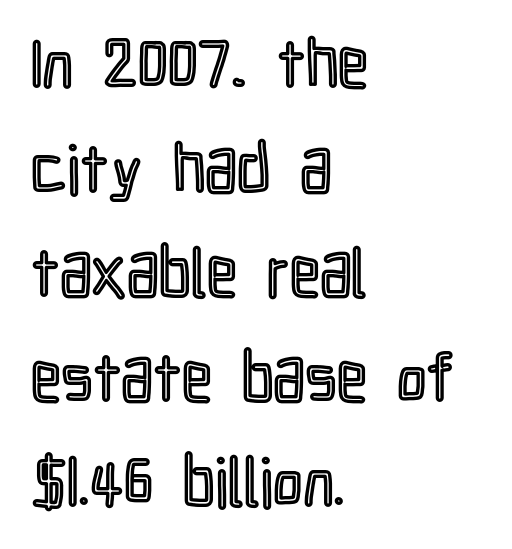
Default kerning and tracking; the words read as compact shapes. The words here are not underlined. Is there any slant? The stems are plumb. You could not count columns in this text — the font is proportionally spaced. Successive baselines arrive at the customary interval.
